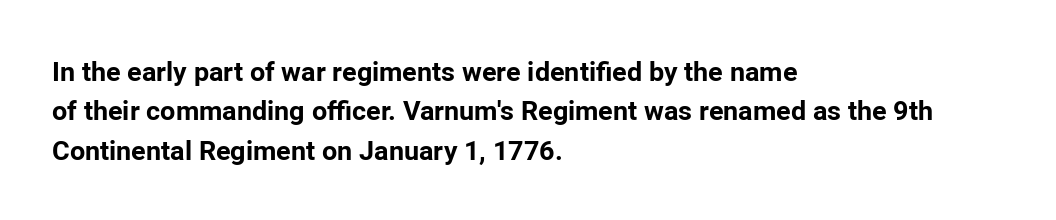
The image shows 27 px bold type, upright; set left-aligned, normal line spacing (1.46x), normal letter spacing, not underlined.
